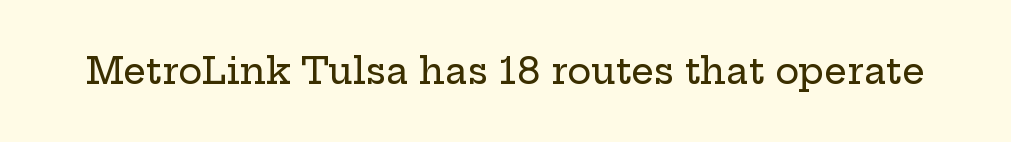
Plain, unruled lines of type. The characters display serif detailing at their extremities. Glyph-to-glyph distance matches everyday printed text. Think of a printed novel: that variable character pitch is what you see here.
